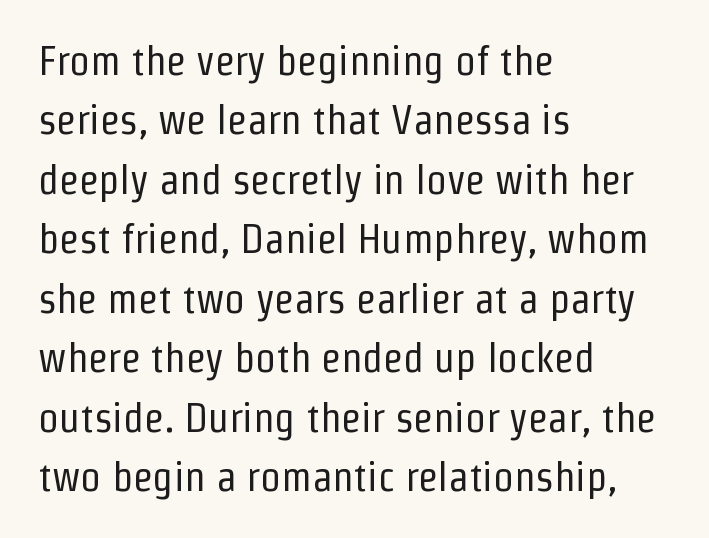
The image shows 41 px regular-weight, condensed sans-serif type, upright; set left-aligned, normal line spacing (1.45x), normal letter spacing, not underlined; low stroke contrast and a medium x-height.
